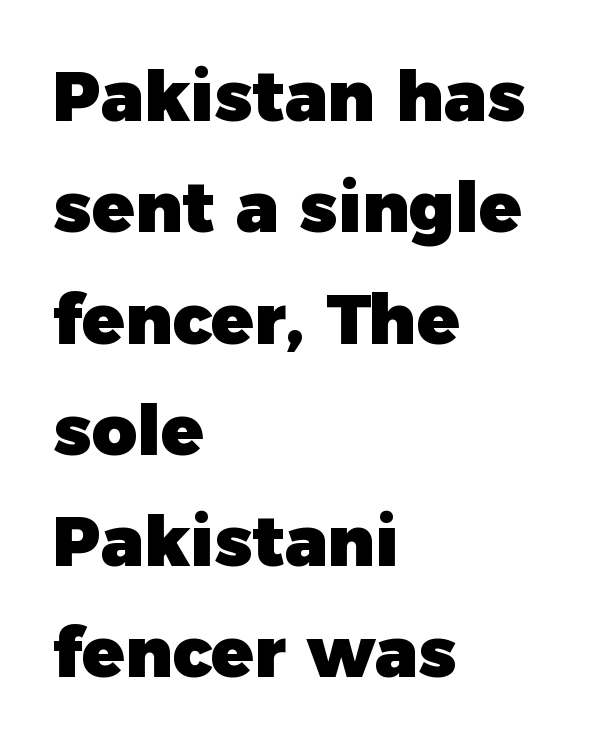
{"serif": "no", "italic": "no", "bold": "yes", "weight": "heavy", "width": "normal", "stroke_contrast": "low", "x_height": "medium", "monospaced": "no", "underline": "no", "align": "left", "line_spacing": "normal", "line_spacing_ratio": 1.59, "letter_spacing": "normal", "letter_spacing_em": 0.0, "glyph_px": 70}
